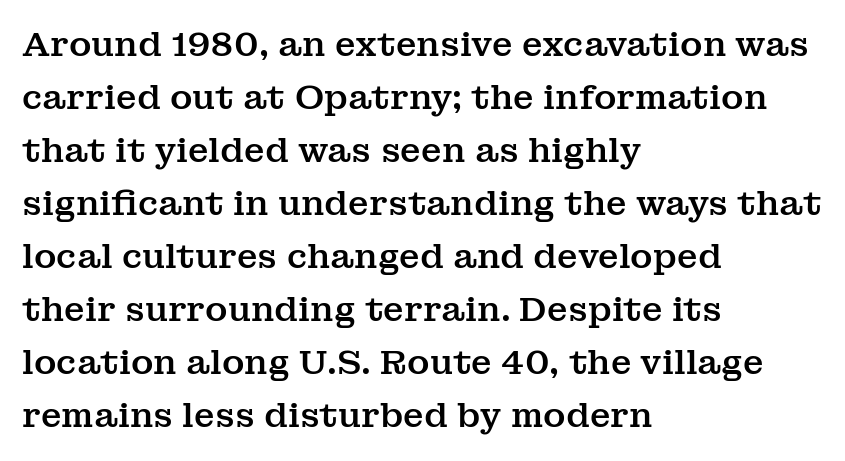
Descenders hang freely into open space. Stroke terminals: seriffed. Each word holds together tightly as a unit, with standard inter-letter gaps. Baseline-to-baseline distance is the conventional proportion of letter height. This sample is left-justified, so line endings fall wherever the words run out.
